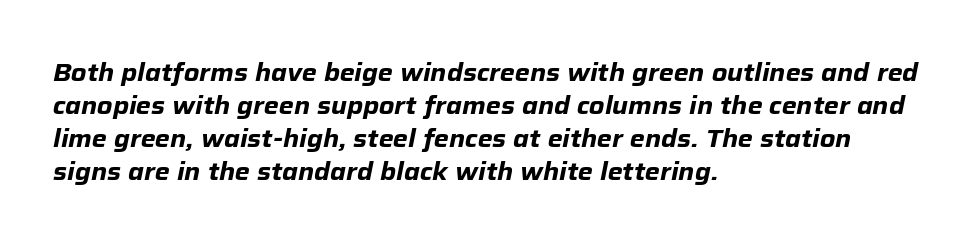
The image shows 24 px bold type, italic (leaning right); set left-aligned, normal line spacing (1.38x), normal letter spacing, not underlined.
